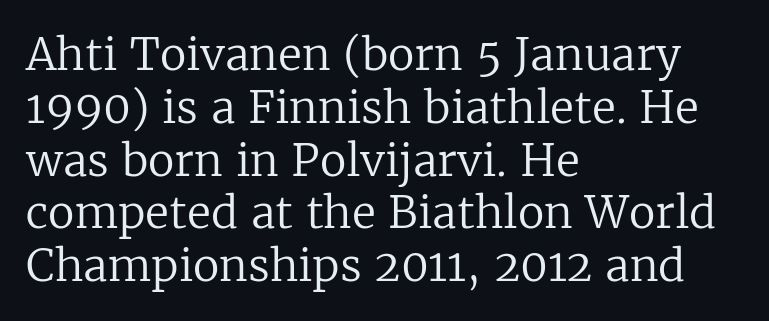
Q: Is the text bold? A: No.
Q: Is the text italic (slanted)? A: No, it is upright.
Q: Is the typeface a serif or a sans-serif typeface? A: Serif.
Q: Is the text underlined? A: No.
Q: How is the paragraph aligned? A: Left-aligned.
Q: Is the spacing between letters normal or unusually wide? A: Normal.
Q: Width (condensed, normal, or wide)? A: Normal.
Q: Stroke contrast? A: Low.
Q: x-height? A: Medium.
Q: Monospaced? A: No.
